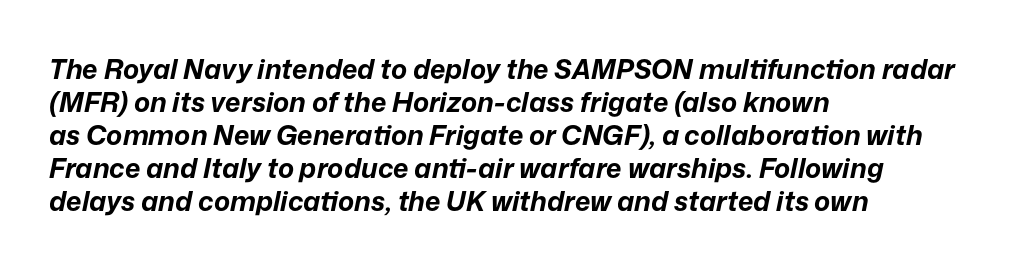
The image shows 27 px bold type, italic (leaning right); set left-aligned, line spacing 1.22x, normal letter spacing, not underlined.
